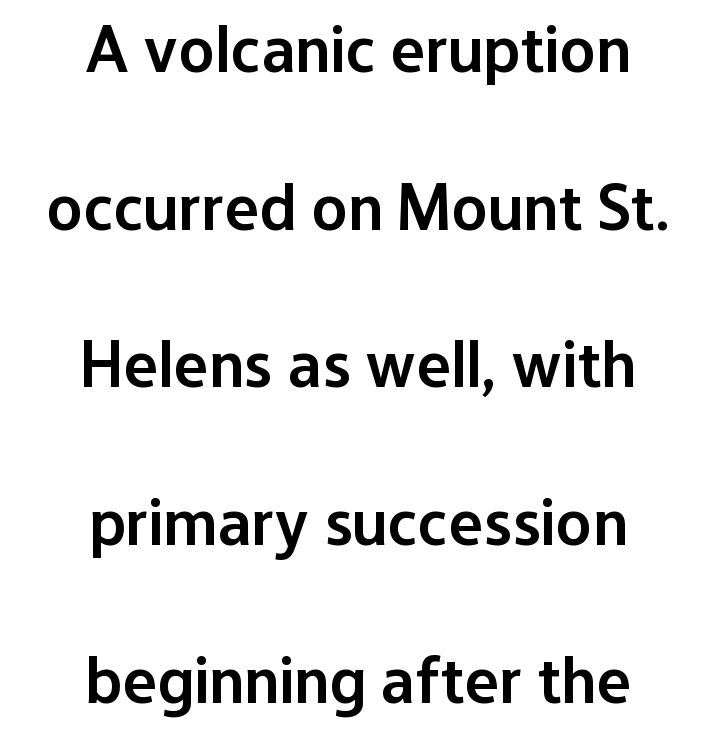
Q: Is the text bold? A: Semi-bold.
Q: Is the text italic (slanted)? A: No, it is upright.
Q: Is the typeface a serif or a sans-serif typeface? A: Sans-serif.
Q: Is the text underlined? A: No.
Q: How is the paragraph aligned? A: Centered.
Q: Is the spacing between letters normal or unusually wide? A: Normal.
Q: Is the spacing between lines tight, normal or loose? A: Loose.
Q: Width (condensed, normal, or wide)? A: Normal.
Q: Stroke contrast? A: Low.
Q: x-height? A: Medium.
Q: Monospaced? A: No.
